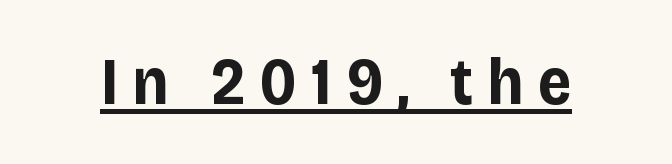
Decoration check: the copy is underlined. The line texture is sparse and dotted thanks to wide tracking. Looks like regular typesetting: each glyph gets only the width it needs. Thick stems and heavy bowls — unmistakably bold.
